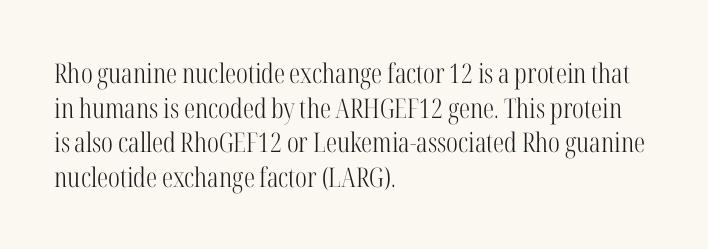
Q: Is the text bold? A: No.
Q: Is the text italic (slanted)? A: No, it is upright.
Q: Is the text underlined? A: No.
Q: How is the paragraph aligned? A: Left-aligned.
Q: Is the spacing between letters normal or unusually wide? A: Normal.
Q: Is the spacing between lines tight, normal or loose? A: Normal.
